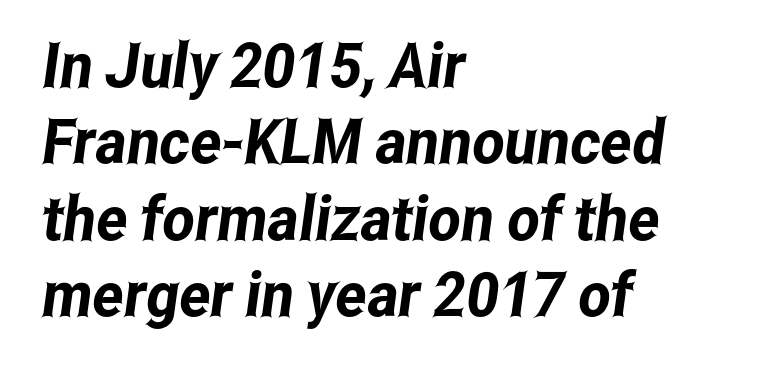
Q: Is the typeface a serif or a sans-serif typeface? A: Sans-serif.
Q: Is the text underlined? A: No.
Q: How is the paragraph aligned? A: Left-aligned.
Q: Is the spacing between letters normal or unusually wide? A: Normal.
Q: Width (condensed, normal, or wide)? A: Condensed.
Q: Stroke contrast? A: Low.
Q: x-height? A: Medium.
Q: Monospaced? A: No.
